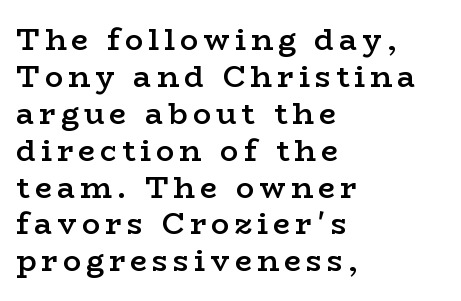
{"serif": "yes", "italic": "no", "bold": "semi", "weight": "semibold", "width": "wide", "stroke_contrast": "low", "x_height": "medium", "monospaced": "no", "underline": "no", "align": "left", "line_spacing_ratio": 1.23, "glyph_px": 30}
